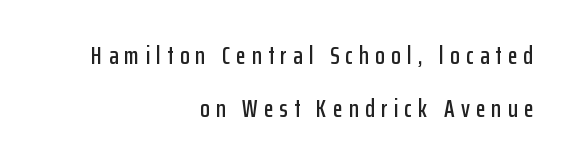
Q: Is the text italic (slanted)? A: No, it is upright.
Q: Is the text underlined? A: No.
Q: How is the paragraph aligned? A: Right-aligned.
Q: Is the spacing between letters normal or unusually wide? A: Unusually wide.
Q: Is the spacing between lines tight, normal or loose? A: Loose.
